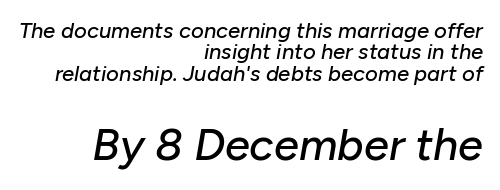
Decoration check: the copy has no underline. If you squint, the bottom block still reads clearly — it's the larger of the two. Leading is clearly below the norm, producing a dense column. Think of a printed novel: that variable character pitch is what you see here.
